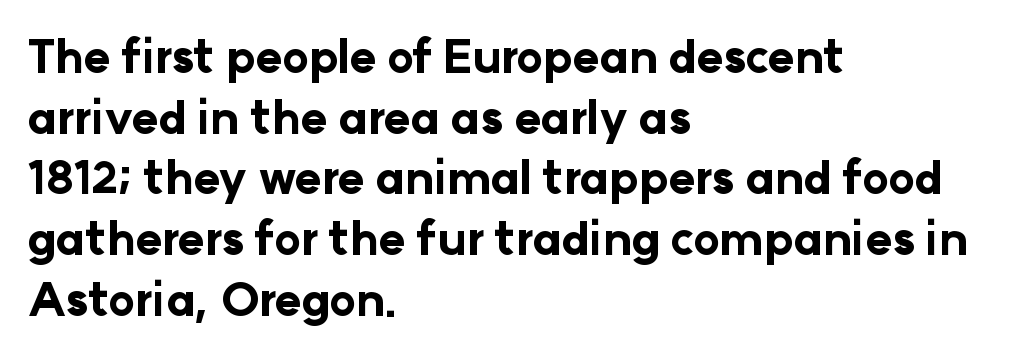
The specimen reads as upright at a glance. Clear beneath every line of the passage. The typeface chosen for these lines omits serifs. Notice how descenders clear the ascenders below comfortably — that's standard leading.
